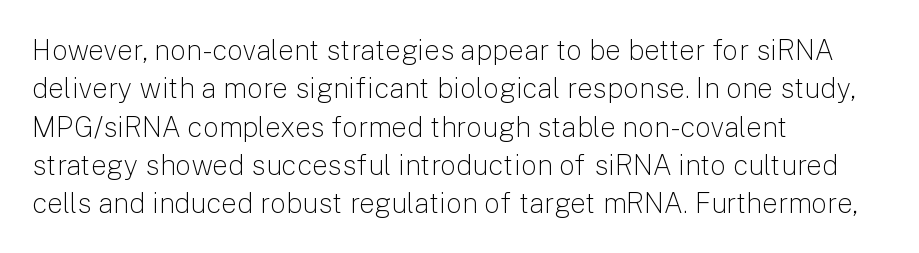
The image shows 28 px light sans-serif type, upright; set left-aligned, normal line spacing (1.37x), normal letter spacing, not underlined; low stroke contrast and a medium x-height.
